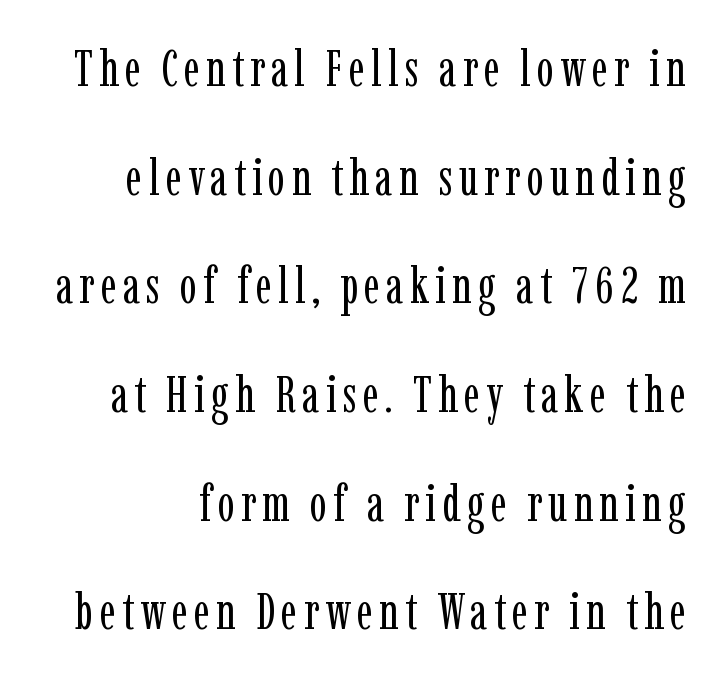
The weight tops out at a normal text grade. Is this a sans? No — the strokes have serifs. Do the characters align in a grid? No, the font is proportional. Check the space under the baseline: it is left empty.
